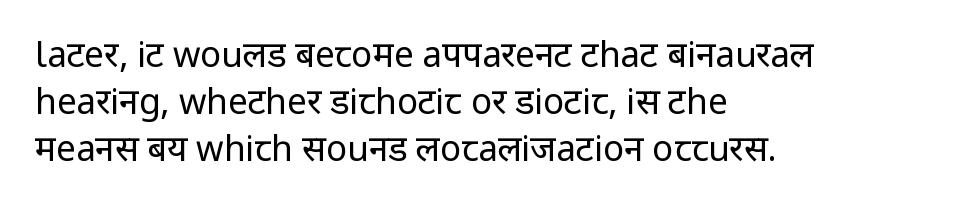
Q: Is the text bold? A: No.
Q: Is the text italic (slanted)? A: No, it is upright.
Q: Is the typeface a serif or a sans-serif typeface? A: Sans-serif.
Q: Is the text underlined? A: No.
Q: How is the paragraph aligned? A: Left-aligned.
Q: Is the spacing between letters normal or unusually wide? A: Normal.
Q: Is the spacing between lines tight, normal or loose? A: Normal.
Q: Width (condensed, normal, or wide)? A: Normal.
Q: Stroke contrast? A: Low.
Q: x-height? A: Medium.
Q: Monospaced? A: No.
